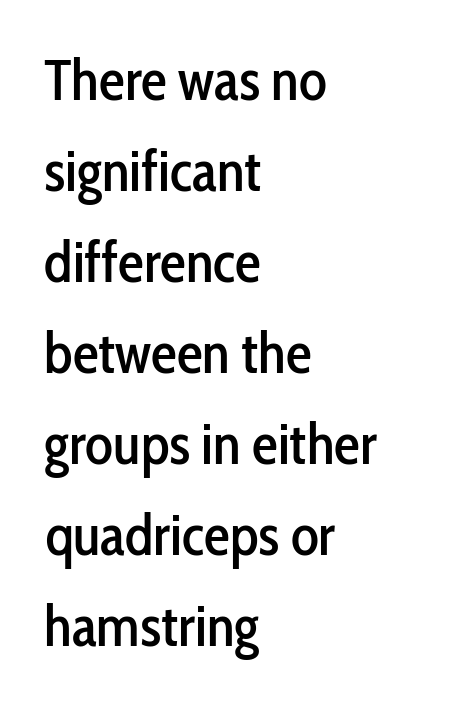
{"serif": "no", "italic": "no", "width": "condensed", "stroke_contrast": "low", "x_height": "medium", "monospaced": "no", "underline": "no", "align": "left", "line_spacing": "normal", "line_spacing_ratio": 1.57, "letter_spacing": "normal", "letter_spacing_em": 0.0, "glyph_px": 58}
